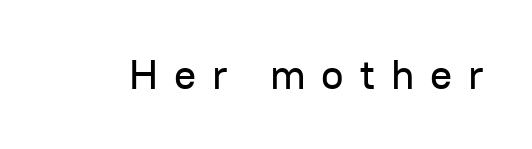
Looks like regular typesetting: each glyph gets only the width it needs. The letters stand upright; this is a roman face. Nobody drew a line under any word here. Caption: expanded tracking, letters set apart. Check where the strokes stop: nothing finishes them off — pure sans.
